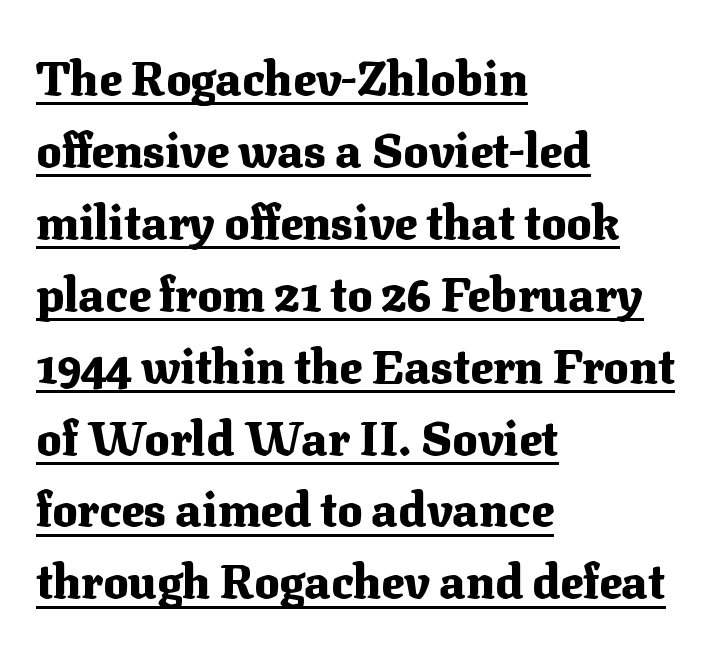
{"serif": "yes", "italic": "no", "bold": "yes", "weight": "heavy", "width": "normal", "stroke_contrast": "medium", "x_height": "medium", "monospaced": "no", "underline": "yes", "align": "left", "line_spacing": "normal", "line_spacing_ratio": 1.53, "letter_spacing": "normal", "letter_spacing_em": 0.0, "glyph_px": 47}
